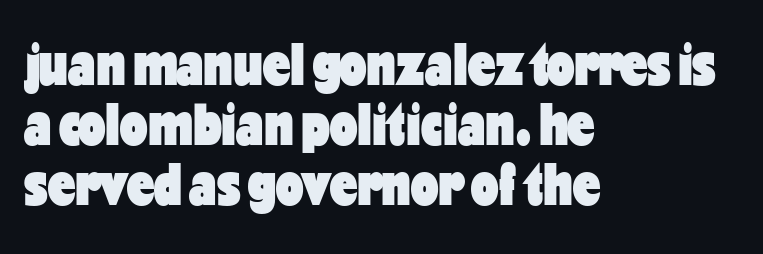
{"serif": "no", "italic": "no", "bold": "yes", "weight": "heavy", "width": "condensed", "stroke_contrast": "low", "x_height": "medium", "monospaced": "no", "underline": "no", "align": "left", "line_spacing": "tight", "line_spacing_ratio": 0.98, "letter_spacing": "normal", "letter_spacing_em": 0.0, "glyph_px": 61}
